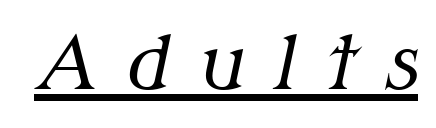
{"serif": "yes", "italic": "yes", "lean": "right", "slant_degrees": 12, "bold": "no", "weight": "regular", "width": "normal", "stroke_contrast": "medium", "x_height": "medium", "monospaced": "no", "underline": "yes", "letter_spacing": "wide", "letter_spacing_em": 0.39, "glyph_px": 73}
